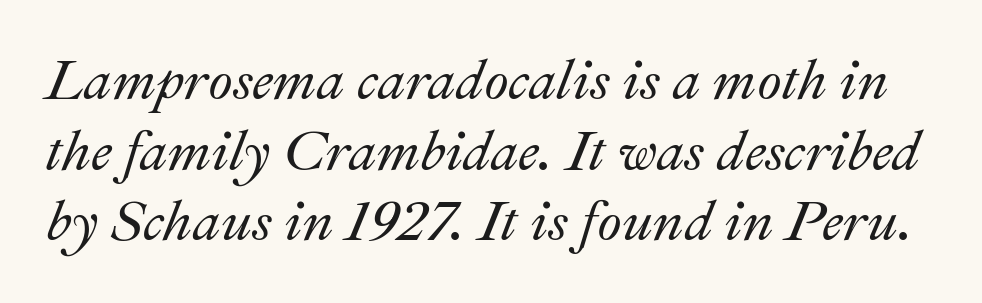
Q: Is the text italic (slanted)? A: Yes, it leans right by about 22 degrees.
Q: Is the text underlined? A: No.
Q: Is the spacing between letters normal or unusually wide? A: Normal.
Q: Is the spacing between lines tight, normal or loose? A: Normal.
Q: Width (condensed, normal, or wide)? A: Normal.
Q: Stroke contrast? A: Medium.
Q: x-height? A: Small.
Q: Monospaced? A: No.
